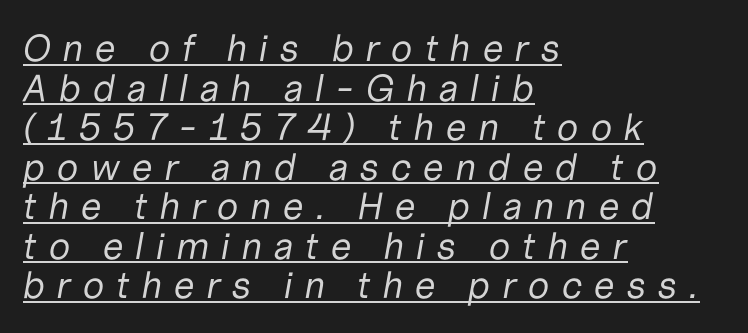
The image shows 38 px regular-weight type, italic (leaning right); set left-aligned, tight line spacing (1.04x), unusually wide letter spacing (+0.29 em), underlined; low stroke contrast and a medium x-height.
